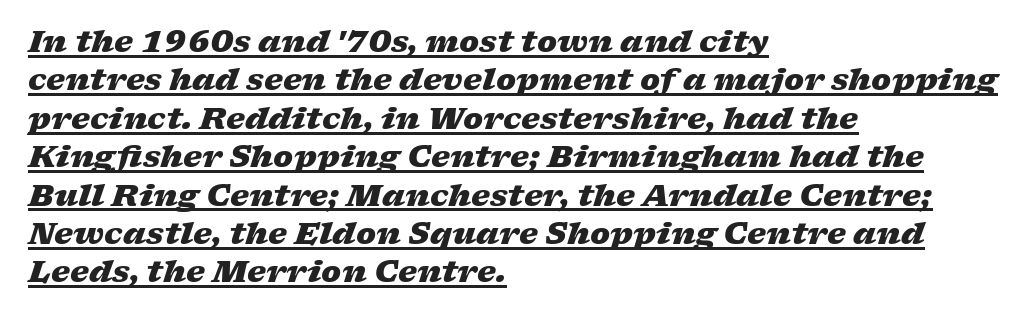
{"italic": "yes", "lean": "right", "slant_degrees": 17, "bold": "yes", "weight": "heavy", "width": "wide", "stroke_contrast": "low", "x_height": "medium", "monospaced": "no", "underline": "yes", "align": "left", "line_spacing": "normal", "line_spacing_ratio": 1.28, "letter_spacing": "normal", "letter_spacing_em": 0.0, "glyph_px": 30}
